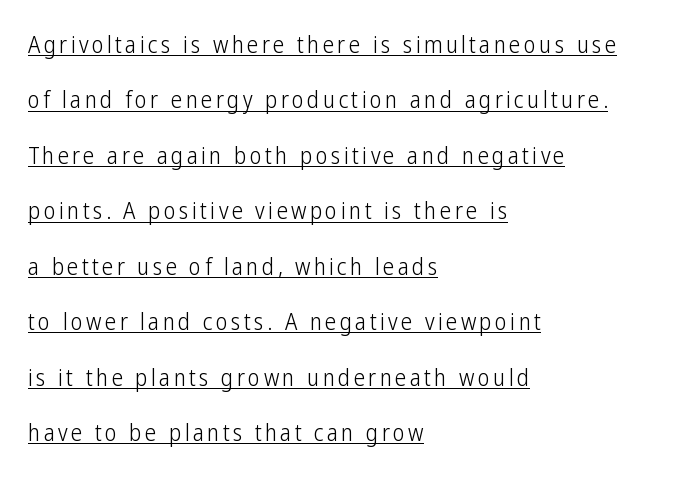
Q: Is the text bold? A: No.
Q: Is the text italic (slanted)? A: No, it is upright.
Q: Is the text underlined? A: Yes.
Q: How is the paragraph aligned? A: Left-aligned.
Q: Is the spacing between lines tight, normal or loose? A: Loose.
